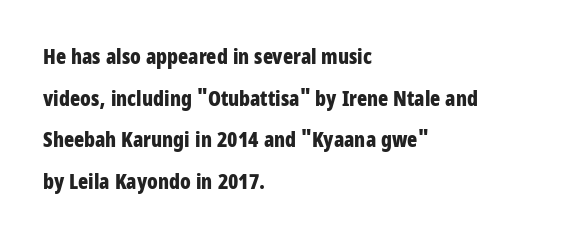
{"italic": "no", "bold": "yes", "underline": "no", "align": "left", "line_spacing": "loose", "line_spacing_ratio": 1.98, "letter_spacing": "normal", "letter_spacing_em": 0.0, "glyph_px": 21}
